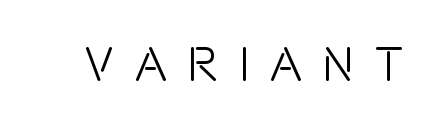
{"serif": "no", "italic": "no", "bold": "no", "weight": "light", "width": "condensed", "stroke_contrast": "low", "x_height": "large", "monospaced": "no", "underline": "no", "letter_spacing": "wide", "letter_spacing_em": 0.41, "glyph_px": 49}
